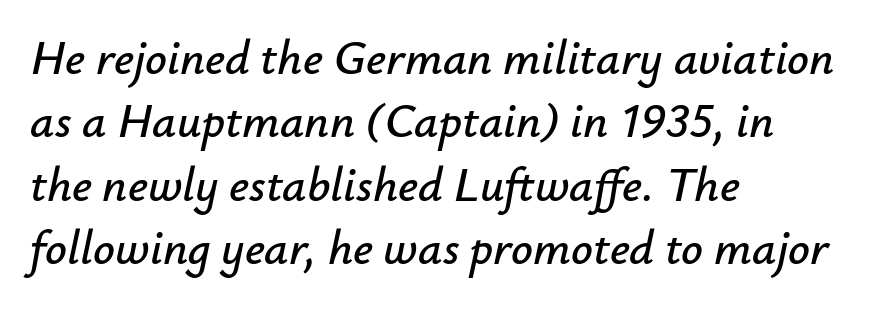
The image shows 48 px text type, italic (leaning right); set left-aligned, normal line spacing (1.32x), normal letter spacing, not underlined; low stroke contrast and a small x-height.
